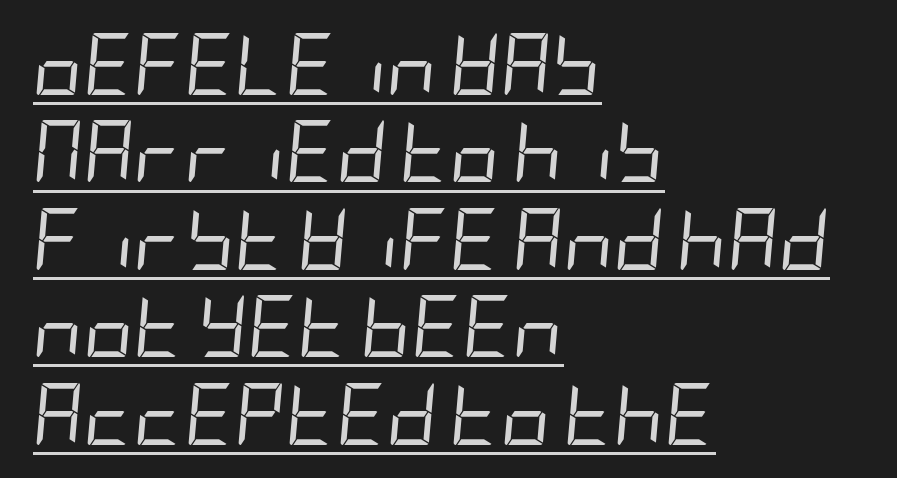
Inter-character spacing is left at the font's built-in metrics. The lines are quadded left. Leading matches the norm, producing a regular column. The passage shown is not bold in any degree.
